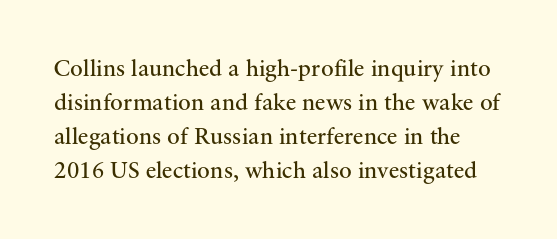
Q: Is the text bold? A: No.
Q: Is the text italic (slanted)? A: No, it is upright.
Q: Is the text underlined? A: No.
Q: Is the spacing between letters normal or unusually wide? A: Normal.
Q: Is the spacing between lines tight, normal or loose? A: Normal.
